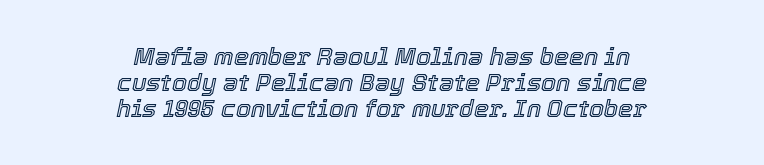
{"italic": "yes", "lean": "right", "slant_degrees": 12, "underline": "no", "align": "center", "line_spacing": "tight", "line_spacing_ratio": 1.08, "letter_spacing": "normal", "letter_spacing_em": 0.0, "glyph_px": 24}
